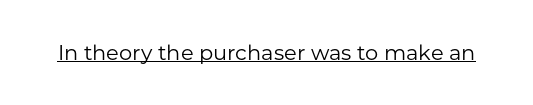
Italic: no, the glyphs are upright roman. You can see a thin bar hugging the bottom of the glyphs. Nothing heavy about these letters — not bold at all. Look at the tracking — it's just the regular setting, nothing added.
